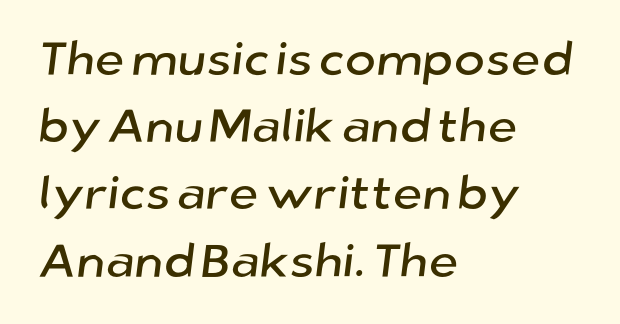
The image shows 47 px sans-serif type; set left-aligned, normal line spacing (1.43x), normal letter spacing, not underlined; low stroke contrast and a medium x-height.
